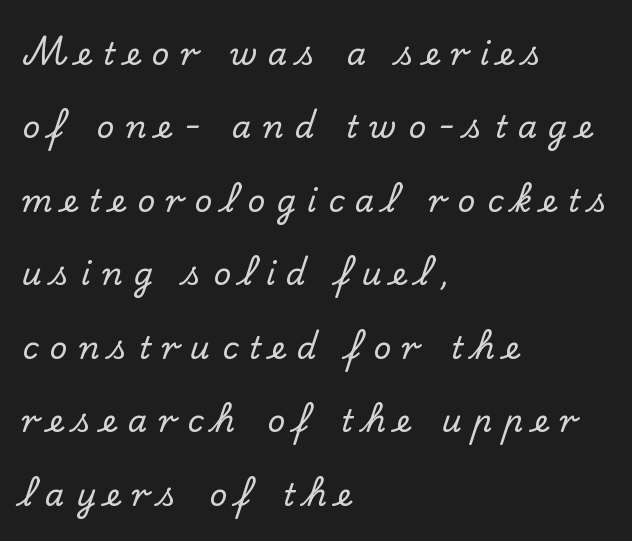
{"serif": "yes", "width": "normal", "stroke_contrast": "low", "x_height": "small", "monospaced": "no", "underline": "no", "align": "left", "line_spacing": "loose", "line_spacing_ratio": 2.37, "letter_spacing": "wide", "letter_spacing_em": 0.36, "glyph_px": 31}
